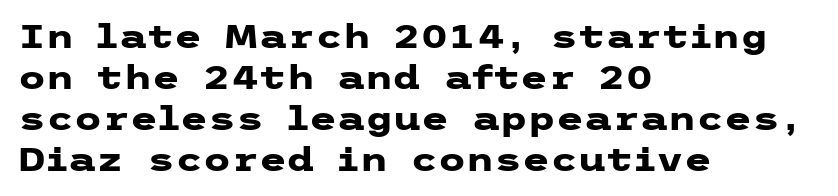
The image shows 32 px heavy, wide sans-serif type, upright; set left-aligned, normal line spacing (1.28x), normal letter spacing, not underlined; low stroke contrast and a medium x-height.
